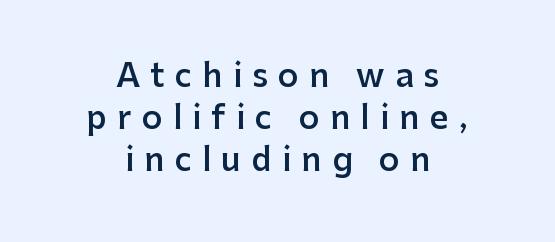
The image shows 32 px semibold sans-serif type, upright; set centered, normal line spacing (1.32x), unusually wide letter spacing (+0.32 em), not underlined; low stroke contrast and a medium x-height.
